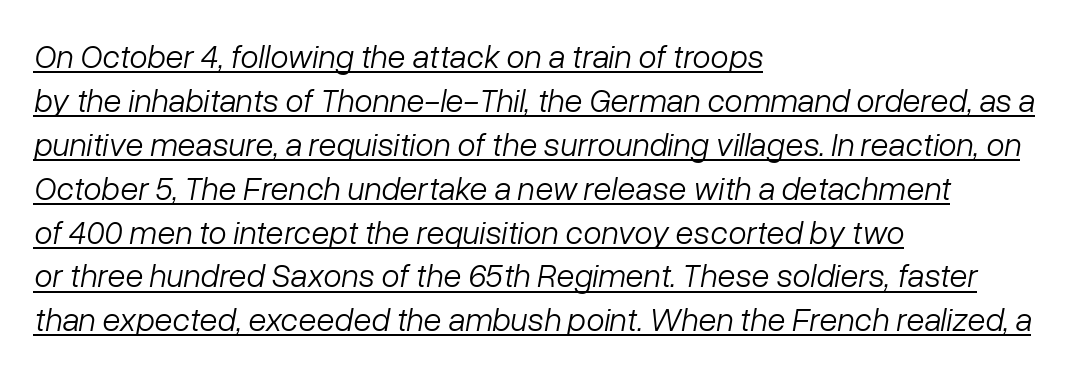
Every row of glyphs begins at an identical x-position on the left. Caption: standard tracking, unaltered. Do the characters align in a grid? No, the font is proportional. The specimen reads as italic at a glance.
